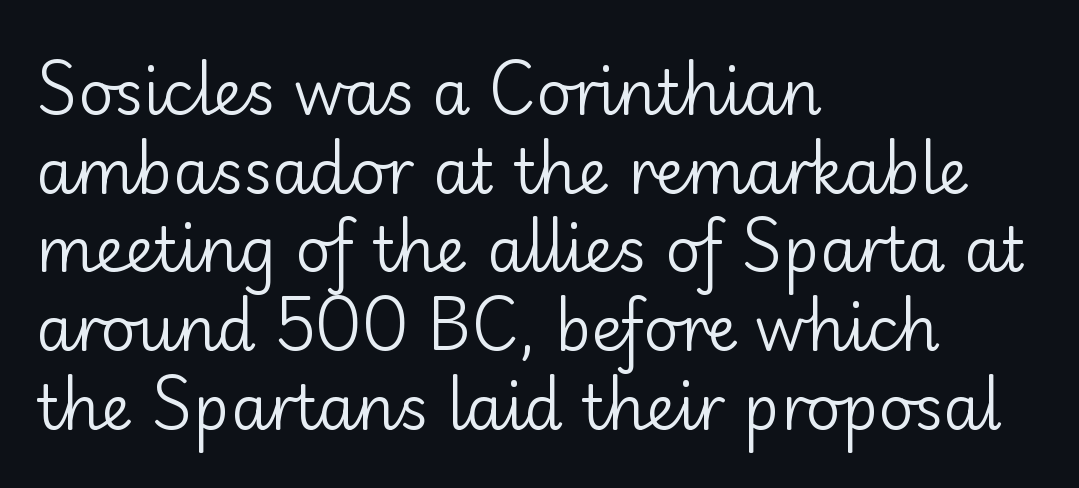
Is there any slant? The stems are plumb. No feet cap the strokes, marking this as sans-serif type. Successive baselines arrive at the customary interval. The ragged edge is on the right, which tells us the setting is flush left. The rendering keeps characters at their native spacing.
